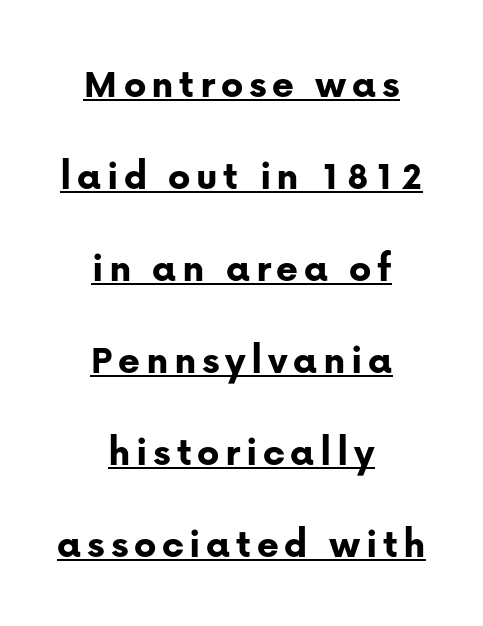
The image shows 42 px bold sans-serif type, upright; set centered, loose line spacing (2.19x), underlined; low stroke contrast and a medium x-height.
